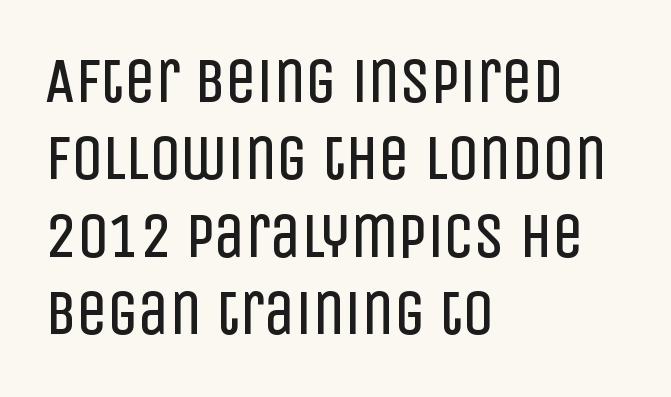
The image shows 62 px regular-weight, condensed sans-serif type, upright; set left-aligned, normal line spacing (1.25x), normal letter spacing, not underlined; low stroke contrast and a large x-height.
